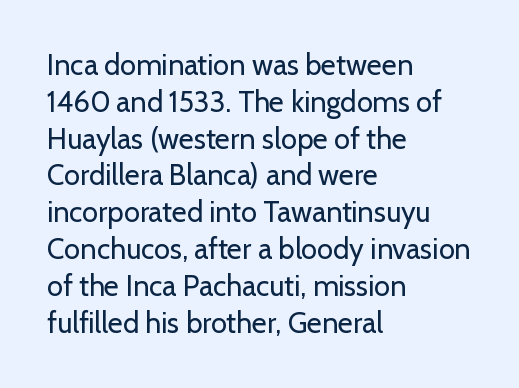
{"serif": "no", "italic": "no", "bold": "no", "weight": "regular", "width": "normal", "stroke_contrast": "low", "x_height": "medium", "monospaced": "no", "underline": "no", "align": "left", "line_spacing": "normal", "line_spacing_ratio": 1.27, "letter_spacing": "normal", "letter_spacing_em": 0.0, "glyph_px": 29}
